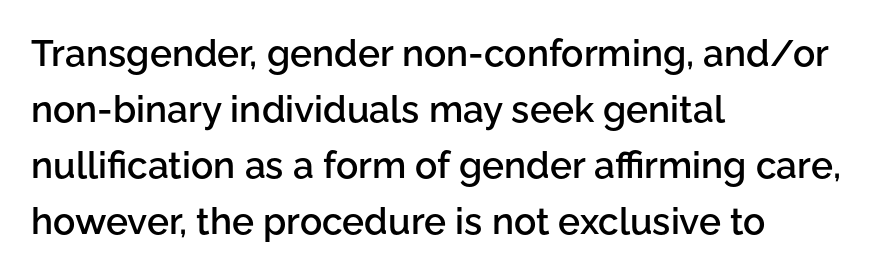
Q: Is the text bold? A: Semi-bold.
Q: Is the text italic (slanted)? A: No, it is upright.
Q: Is the typeface a serif or a sans-serif typeface? A: Sans-serif.
Q: Is the text underlined? A: No.
Q: How is the paragraph aligned? A: Left-aligned.
Q: Is the spacing between letters normal or unusually wide? A: Normal.
Q: Is the spacing between lines tight, normal or loose? A: Normal.
Q: Width (condensed, normal, or wide)? A: Normal.
Q: Stroke contrast? A: Low.
Q: x-height? A: Medium.
Q: Monospaced? A: No.
